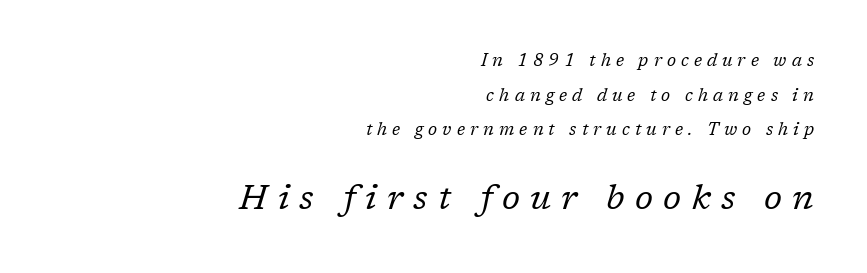
The following chunk of copy outweighs the initial chunk in type size. Each new line begins a long way beneath the previous one. Summary of weight: not heavy and not bold. Is the block centered? No — it sits flush against the right margin. The face used here is rendered with a markedly widened letterfit. The typeface chosen for these lines features serifs.
